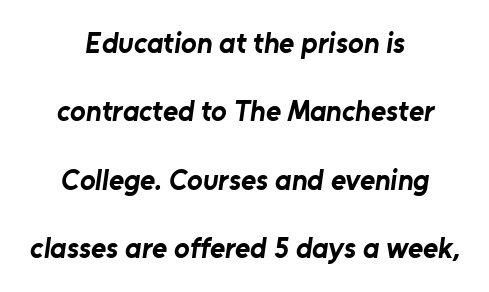
Q: Is the text bold? A: Yes.
Q: Is the typeface a serif or a sans-serif typeface? A: Sans-serif.
Q: Is the text underlined? A: No.
Q: How is the paragraph aligned? A: Centered.
Q: Is the spacing between letters normal or unusually wide? A: Normal.
Q: Is the spacing between lines tight, normal or loose? A: Loose.
Q: Width (condensed, normal, or wide)? A: Normal.
Q: Stroke contrast? A: Low.
Q: x-height? A: Medium.
Q: Monospaced? A: No.
